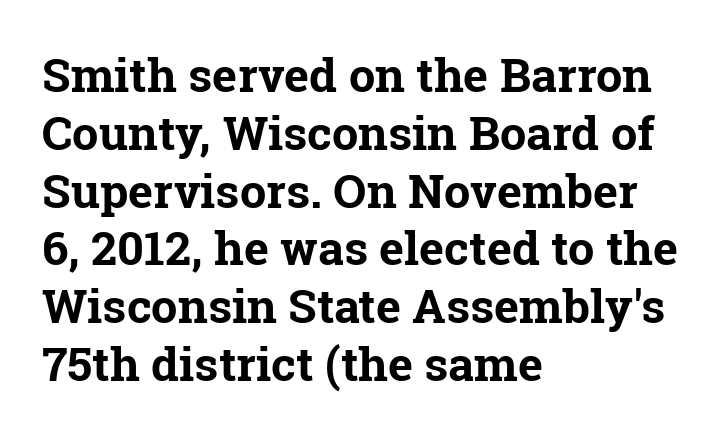
{"serif": "yes", "italic": "no", "bold": "yes", "weight": "bold", "width": "normal", "stroke_contrast": "low", "x_height": "medium", "monospaced": "no", "underline": "no", "align": "left", "line_spacing_ratio": 1.23, "letter_spacing": "normal", "letter_spacing_em": 0.0, "glyph_px": 47}
